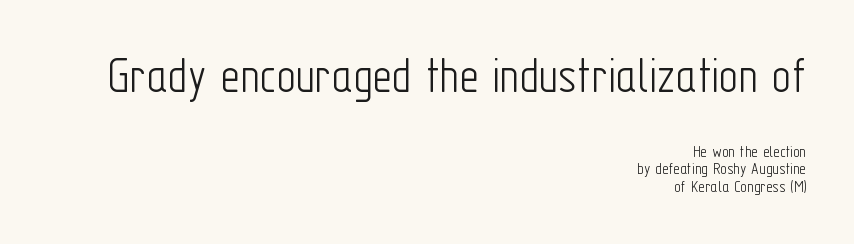
{"serif": "no", "italic": "no", "bold": "no", "weight": "light", "width": "condensed", "stroke_contrast": "low", "x_height": "medium", "monospaced": "no", "underline": "no", "align": "right", "line_spacing": "tight", "line_spacing_ratio": 0.97, "letter_spacing": "normal", "letter_spacing_em": 0.0, "larger_block": "first", "size_ratio": 2.94, "glyph_px": 53}
